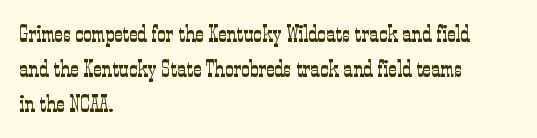
The image shows 23 px text type, upright; set left-aligned, normal line spacing (1.53x), normal letter spacing, not underlined.
